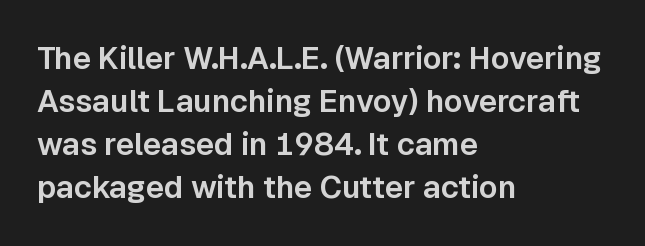
Q: Is the text italic (slanted)? A: No, it is upright.
Q: Is the typeface a serif or a sans-serif typeface? A: Sans-serif.
Q: Is the text underlined? A: No.
Q: How is the paragraph aligned? A: Left-aligned.
Q: Is the spacing between letters normal or unusually wide? A: Normal.
Q: Is the spacing between lines tight, normal or loose? A: Normal.
Q: Width (condensed, normal, or wide)? A: Normal.
Q: Stroke contrast? A: Low.
Q: x-height? A: Medium.
Q: Monospaced? A: No.
